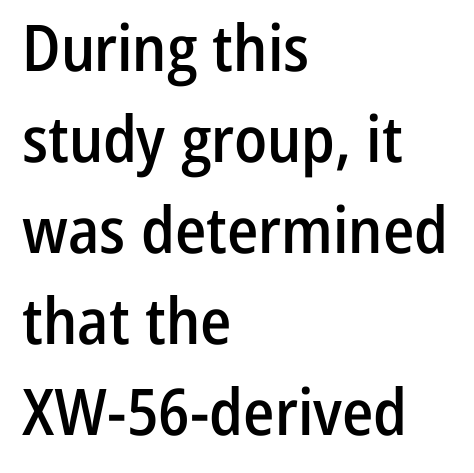
The image shows 64 px semibold, condensed sans-serif type, upright; set left-aligned, normal line spacing (1.42x), normal letter spacing, not underlined; low stroke contrast and a medium x-height.
